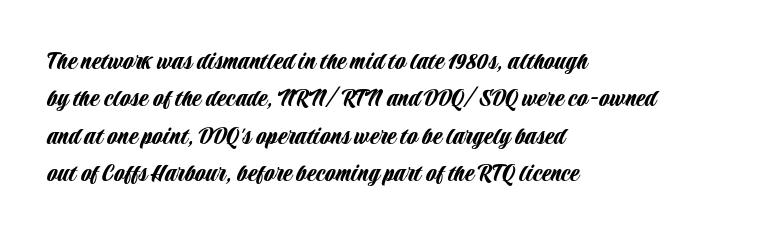
Q: Is the text italic (slanted)? A: Yes.
Q: Is the text underlined? A: No.
Q: How is the paragraph aligned? A: Left-aligned.
Q: Is the spacing between letters normal or unusually wide? A: Normal.
Q: Is the spacing between lines tight, normal or loose? A: Normal.
